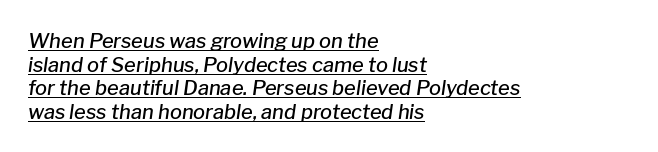
You could call the tracking neutral — neither tight nor loose. Check the space under the baseline: a stroke is drawn there. Rendered with sloped, italic letterforms. The face used here is a semibold: visibly heavier than regular, lighter than bold. Left-aligned paragraph, ragged on the right.
